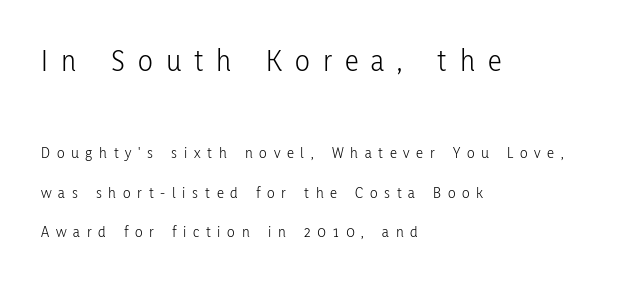
The letters carry no serifs — their stems end cleanly without finishing strokes. The block of text is sparse from top to bottom, with ample space between rows. This sample has the flowing, uneven cadence of proportional lettering. The strokes are not fattened; the text isn't bold.
